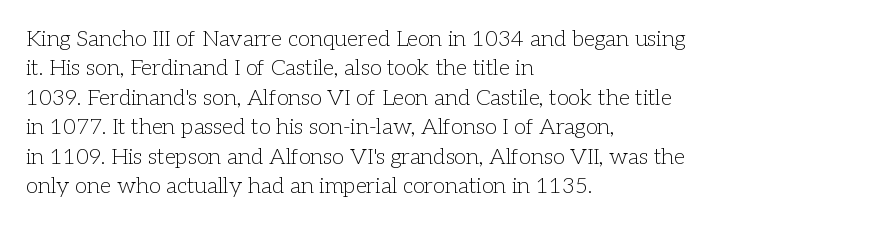
{"italic": "no", "bold": "no", "underline": "no", "align": "left", "line_spacing": "normal", "line_spacing_ratio": 1.34, "letter_spacing": "normal", "letter_spacing_em": 0.0, "glyph_px": 22}
